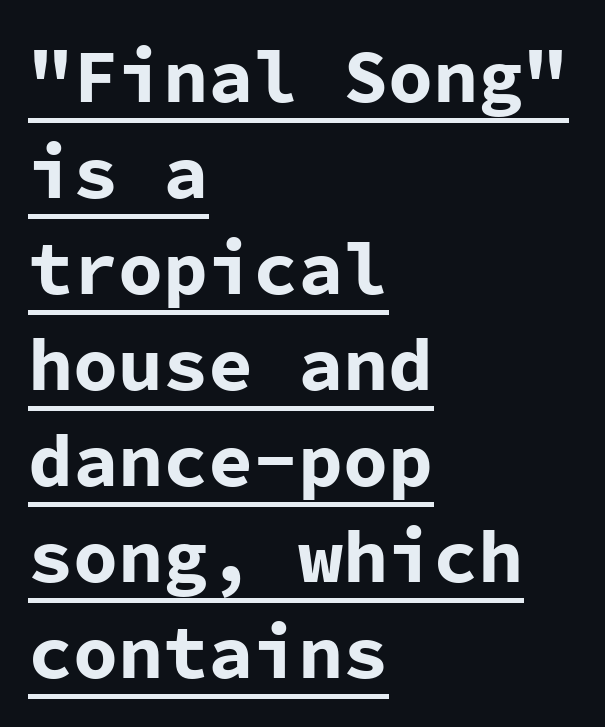
Q: Is the text bold? A: Yes.
Q: Is the text italic (slanted)? A: No, it is upright.
Q: Is the typeface a serif or a sans-serif typeface? A: Sans-serif.
Q: Is the text underlined? A: Yes.
Q: How is the paragraph aligned? A: Left-aligned.
Q: Is the spacing between letters normal or unusually wide? A: Normal.
Q: Is the spacing between lines tight, normal or loose? A: Normal.
Q: Width (condensed, normal, or wide)? A: Normal.
Q: Stroke contrast? A: Low.
Q: x-height? A: Medium.
Q: Monospaced? A: Yes.
